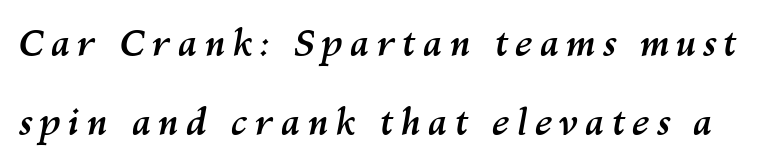
Pretty heavy lettering here — definitely bold. The face used here is proportionally spaced, like ordinary book or web type. The zone under the glyphs is completely vacant. The designer dialed line spacing up above the default. The font's italic variant was chosen for this text.
